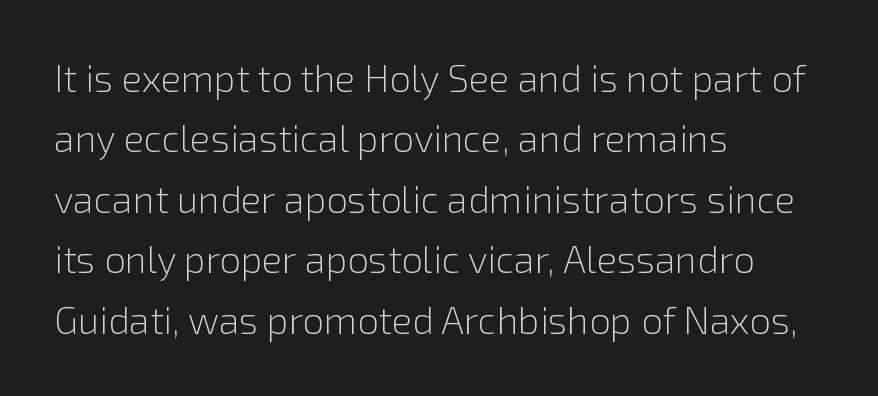
The rendering shows plain stroke endings on the letterforms — a sans-serif design. Horizontal bands of white between lines are of average thickness. This is not heavy type; no bold has been used. In terms of posture, this sample is upright.
